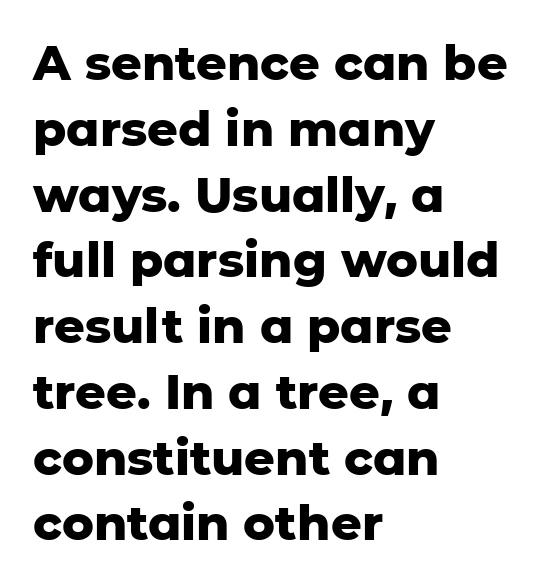
The image shows 48 px heavy sans-serif type, upright; set left-aligned, normal line spacing (1.37x), normal letter spacing, not underlined; low stroke contrast and a medium x-height.
